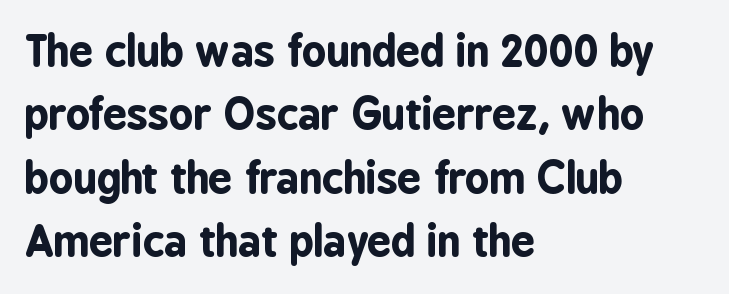
The image shows 42 px bold, condensed sans-serif type, upright; set left-aligned, normal line spacing (1.51x), normal letter spacing, not underlined; low stroke contrast and a medium x-height.
